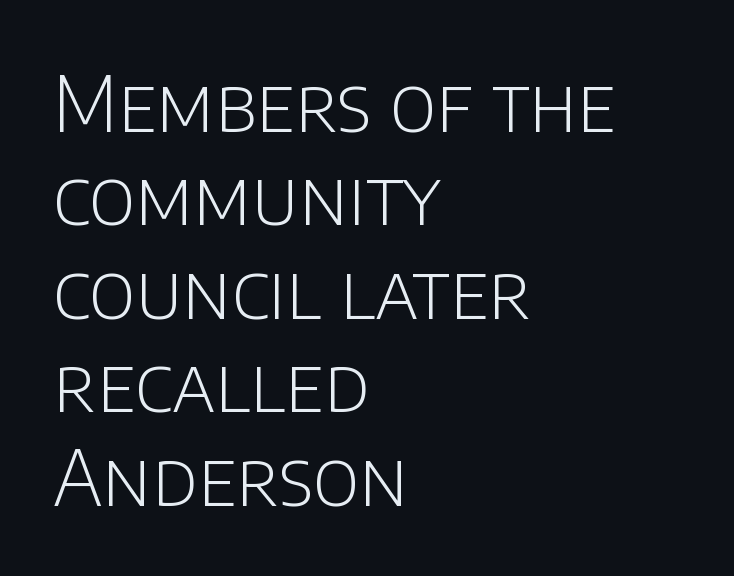
{"serif": "no", "italic": "no", "bold": "no", "weight": "light", "width": "normal", "stroke_contrast": "low", "x_height": "large", "monospaced": "no", "underline": "no", "align": "left", "line_spacing_ratio": 1.23, "letter_spacing": "normal", "letter_spacing_em": 0.0, "glyph_px": 76}
